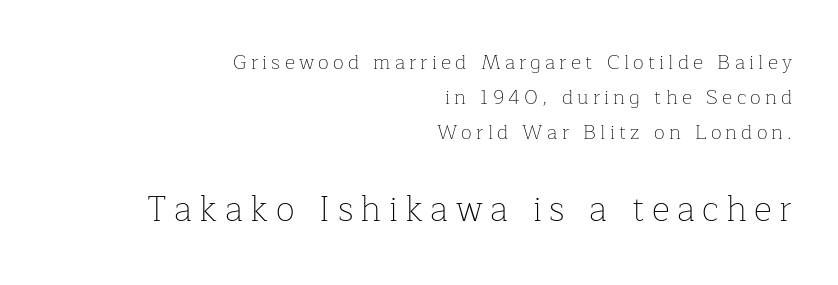
{"serif": "yes", "italic": "no", "bold": "no", "weight": "thin", "width": "normal", "stroke_contrast": "low", "x_height": "medium", "monospaced": "no", "underline": "no", "align": "right", "line_spacing_ratio": 1.76, "letter_spacing": "wide", "letter_spacing_em": 0.21, "larger_block": "second", "size_ratio": 1.75, "glyph_px": 35}
